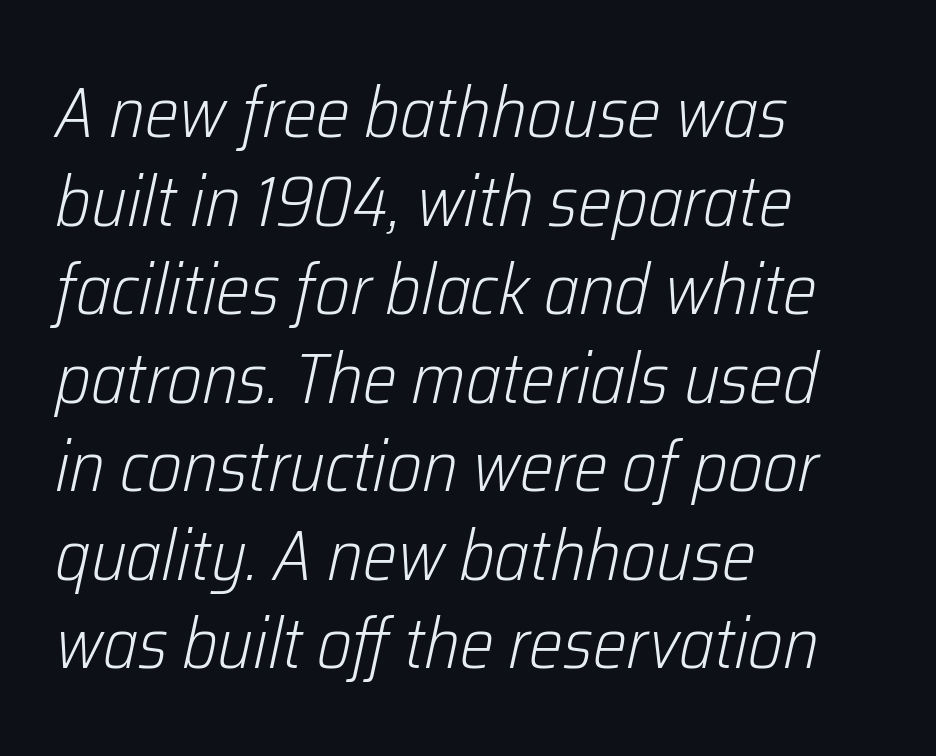
Bold? No — there's no thickening of the strokes. The face used here has a pronounced slope to its letters. Here the glyphs are tracked normally, forming tight word shapes. The setting favours the left margin, as ordinary paragraphs usually do. The specimen omits any rule beneath the text block's lines. Looks like regular typesetting: each glyph gets only the width it needs.
